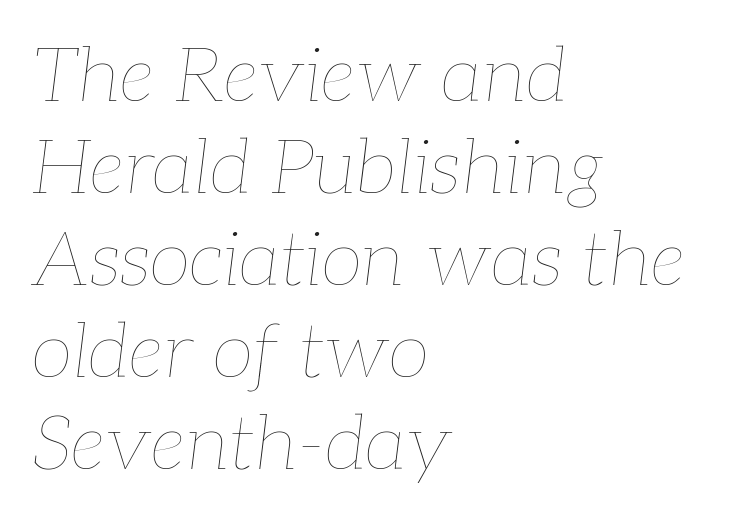
Every character sits at an angle, as italics do. The lines are quadded left. This rendering leaves character spacing at its baseline value. Note the varied advance widths — an 'i' is clearly narrower than an 'm'. Compared with a typical body face, this is equally light or lighter still.
